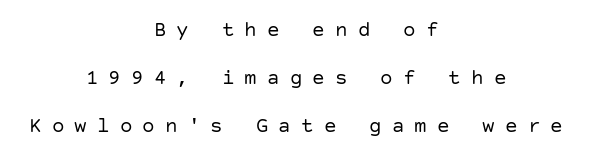
Q: Is the text bold? A: No.
Q: Is the text italic (slanted)? A: No, it is upright.
Q: Is the text underlined? A: No.
Q: How is the paragraph aligned? A: Centered.
Q: Is the spacing between letters normal or unusually wide? A: Unusually wide.
Q: Is the spacing between lines tight, normal or loose? A: Loose.
